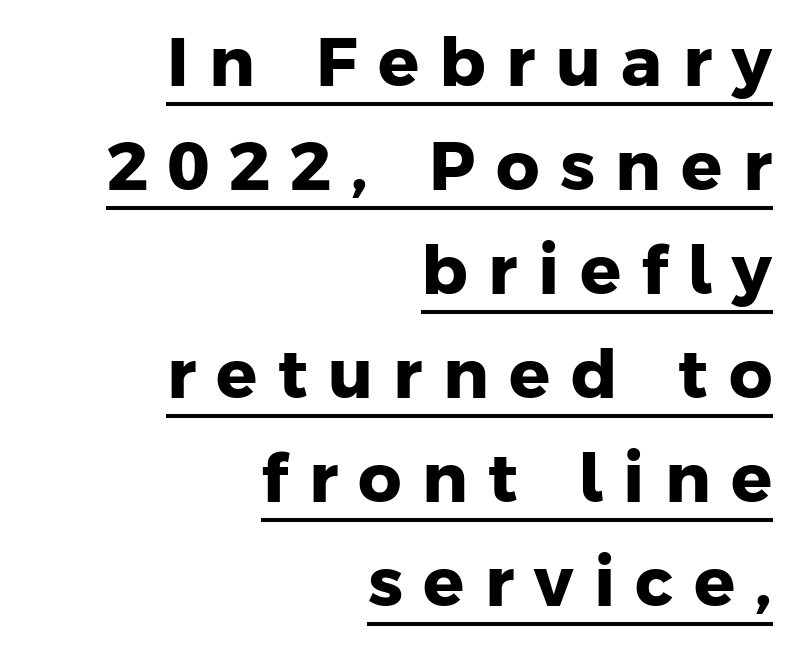
Q: Is the text bold? A: Yes.
Q: Is the typeface a serif or a sans-serif typeface? A: Sans-serif.
Q: Is the text underlined? A: Yes.
Q: How is the paragraph aligned? A: Right-aligned.
Q: Is the spacing between letters normal or unusually wide? A: Unusually wide.
Q: Is the spacing between lines tight, normal or loose? A: Normal.
Q: Width (condensed, normal, or wide)? A: Normal.
Q: Stroke contrast? A: Low.
Q: x-height? A: Medium.
Q: Monospaced? A: No.
